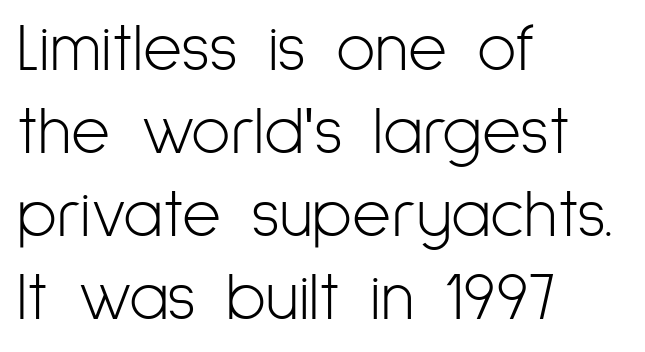
Q: Is the text bold? A: No.
Q: Is the text italic (slanted)? A: No, it is upright.
Q: Is the typeface a serif or a sans-serif typeface? A: Sans-serif.
Q: Is the text underlined? A: No.
Q: How is the paragraph aligned? A: Left-aligned.
Q: Is the spacing between letters normal or unusually wide? A: Normal.
Q: Width (condensed, normal, or wide)? A: Condensed.
Q: Stroke contrast? A: Low.
Q: x-height? A: Medium.
Q: Monospaced? A: No.
